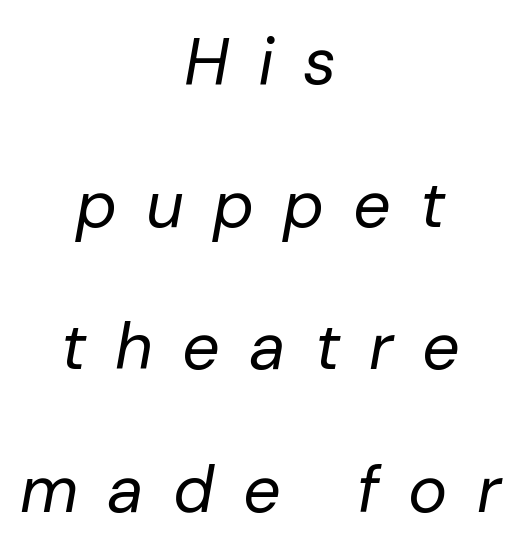
{"italic": "yes", "lean": "right", "slant_degrees": 10, "bold": "no", "weight": "regular", "width": "normal", "stroke_contrast": "low", "x_height": "medium", "monospaced": "no", "underline": "no", "align": "center", "line_spacing": "loose", "line_spacing_ratio": 2.16, "letter_spacing": "wide", "letter_spacing_em": 0.44, "glyph_px": 66}
